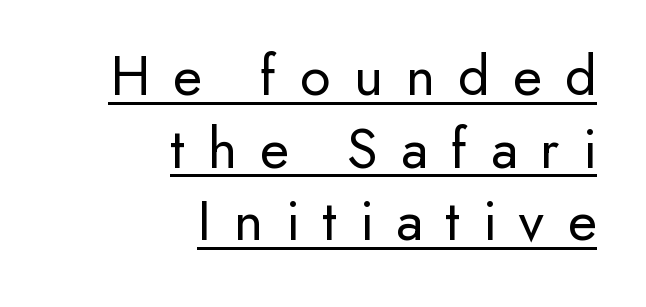
Q: Is the text bold? A: No.
Q: Is the text italic (slanted)? A: No, it is upright.
Q: Is the typeface a serif or a sans-serif typeface? A: Sans-serif.
Q: Is the text underlined? A: Yes.
Q: How is the paragraph aligned? A: Right-aligned.
Q: Is the spacing between letters normal or unusually wide? A: Unusually wide.
Q: Width (condensed, normal, or wide)? A: Normal.
Q: Stroke contrast? A: Low.
Q: x-height? A: Small.
Q: Monospaced? A: No.
